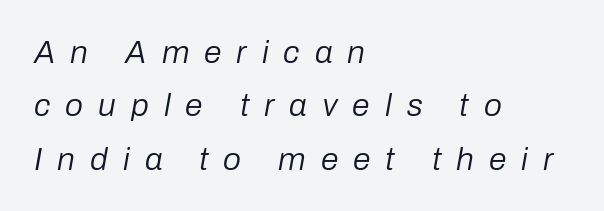
Varying glyph widths throughout — classic text-font behaviour. These lines stack with their left ends in a neat column. If you measured baseline to baseline, you'd find a middling distance. Is the type heavy? It reads as light-to-regular instead. Substantial extra tracking has been applied to these lines. Quick note: italic.
